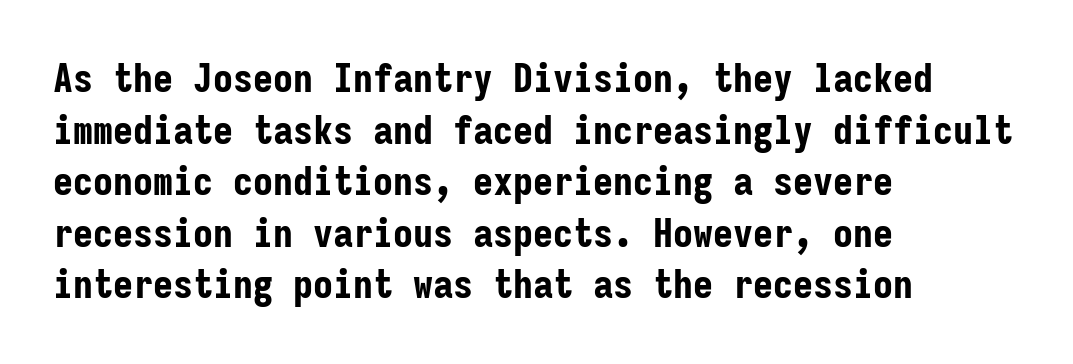
I'd call this a sans setting — the letters go barefoot. Designer's note — italics off, roman on. A typesetter would call this leading conventional body-copy spacing. Glance below the letters and you will spot only blank space. Compared with a centered layout, this one pins lines to the left instead. Each glyph is drawn with heavy, bold strokes.
